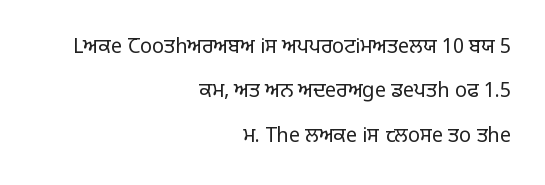
The setting favours the right margin, as signatures and pull-quotes sometimes do. Descenders hang freely into open space. These lines keep a tight, regular rhythm from letter to letter. A typesetter would mark this as roman, not italic. Each new line begins a long way beneath the previous one.
